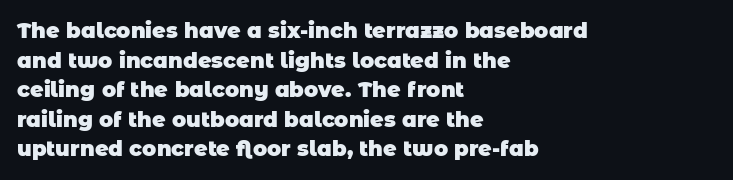
Q: Is the text bold? A: Yes.
Q: Is the text underlined? A: No.
Q: How is the paragraph aligned? A: Left-aligned.
Q: Is the spacing between letters normal or unusually wide? A: Normal.
Q: Is the spacing between lines tight, normal or loose? A: Normal.
